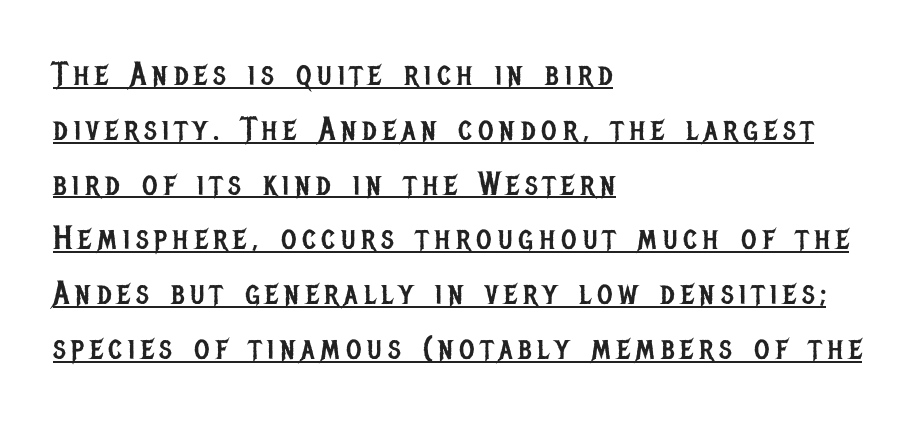
Does the lettering tilt? It doesn't — this is upright. Stroke terminals: plain, sans-serif. The rendering uses natural spacing where letterforms have individual widths. The string is rendered with underlining switched on. Leftover space on each line is placed entirely after the last word. Weight: not bold — regular or lighter.
